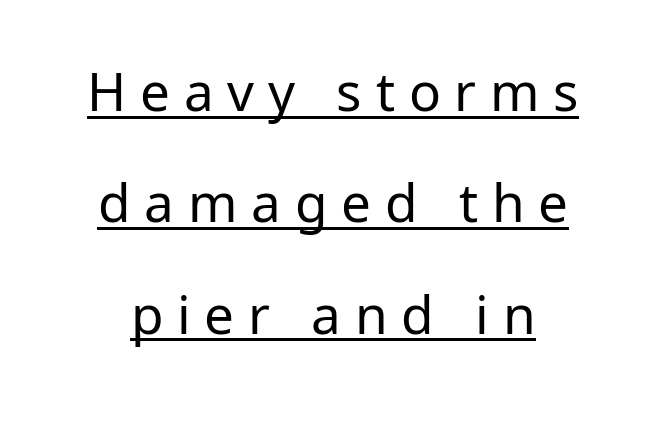
Q: Is the text bold? A: No.
Q: Is the text italic (slanted)? A: No, it is upright.
Q: Is the typeface a serif or a sans-serif typeface? A: Sans-serif.
Q: Is the text underlined? A: Yes.
Q: How is the paragraph aligned? A: Centered.
Q: Is the spacing between letters normal or unusually wide? A: Unusually wide.
Q: Is the spacing between lines tight, normal or loose? A: Loose.
Q: Width (condensed, normal, or wide)? A: Normal.
Q: Stroke contrast? A: Low.
Q: x-height? A: Medium.
Q: Monospaced? A: No.
